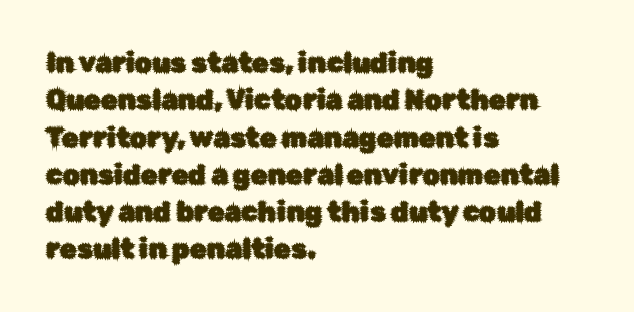
Q: Is the text italic (slanted)? A: No, it is upright.
Q: Is the text underlined? A: No.
Q: How is the paragraph aligned? A: Left-aligned.
Q: Is the spacing between letters normal or unusually wide? A: Normal.
Q: Is the spacing between lines tight, normal or loose? A: Normal.
